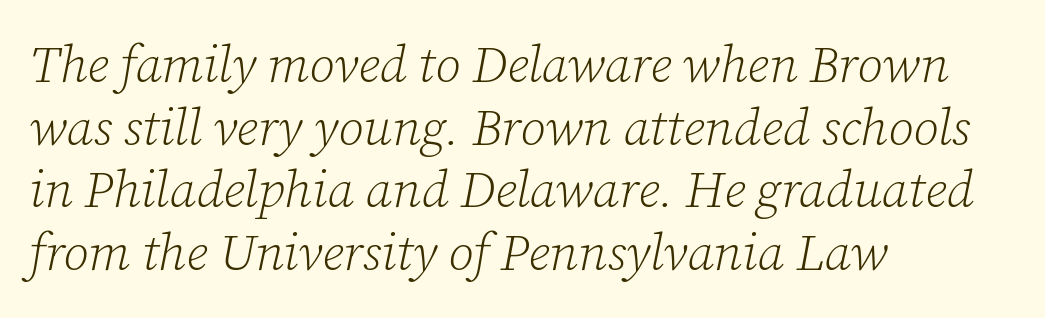
The image shows 51 px light serif type, italic (leaning right); set left-aligned, line spacing 1.23x, normal letter spacing, not underlined; low stroke contrast and a medium x-height.
